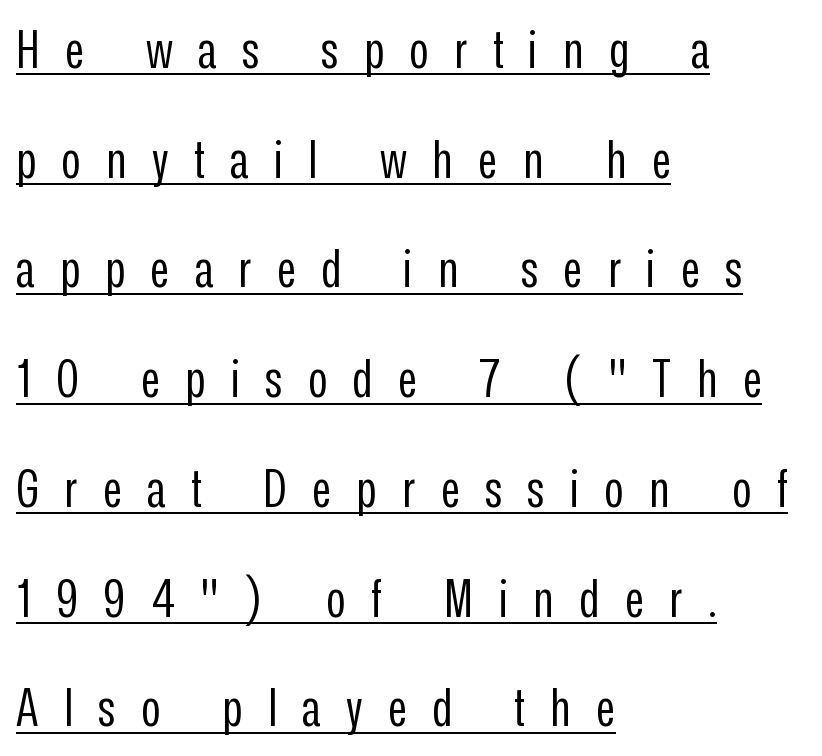
The image shows 53 px regular-weight, condensed sans-serif type, upright; set left-aligned, loose line spacing (2.07x), unusually wide letter spacing (+0.48 em), underlined; low stroke contrast and a medium x-height.
